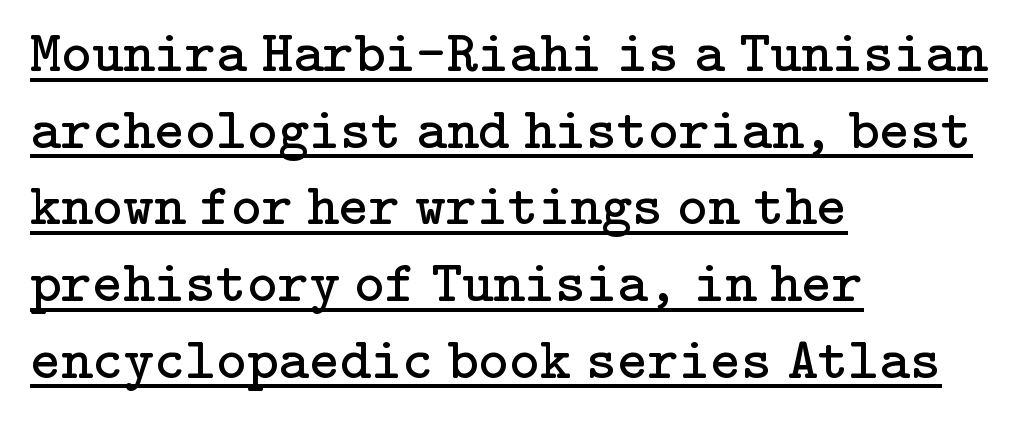
Q: Is the text bold? A: No.
Q: Is the text italic (slanted)? A: No, it is upright.
Q: Is the typeface a serif or a sans-serif typeface? A: Serif.
Q: Is the text underlined? A: Yes.
Q: How is the paragraph aligned? A: Left-aligned.
Q: Is the spacing between letters normal or unusually wide? A: Normal.
Q: Is the spacing between lines tight, normal or loose? A: Normal.
Q: Width (condensed, normal, or wide)? A: Normal.
Q: Stroke contrast? A: Low.
Q: x-height? A: Medium.
